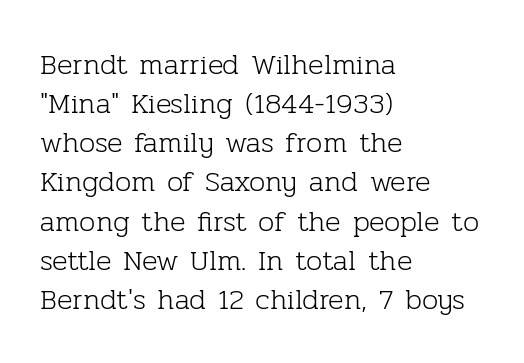
Q: Is the text bold? A: No.
Q: Is the text italic (slanted)? A: No, it is upright.
Q: Is the typeface a serif or a sans-serif typeface? A: Serif.
Q: Is the text underlined? A: No.
Q: How is the paragraph aligned? A: Left-aligned.
Q: Is the spacing between letters normal or unusually wide? A: Normal.
Q: Is the spacing between lines tight, normal or loose? A: Normal.
Q: Width (condensed, normal, or wide)? A: Normal.
Q: Stroke contrast? A: Low.
Q: x-height? A: Medium.
Q: Monospaced? A: No.
